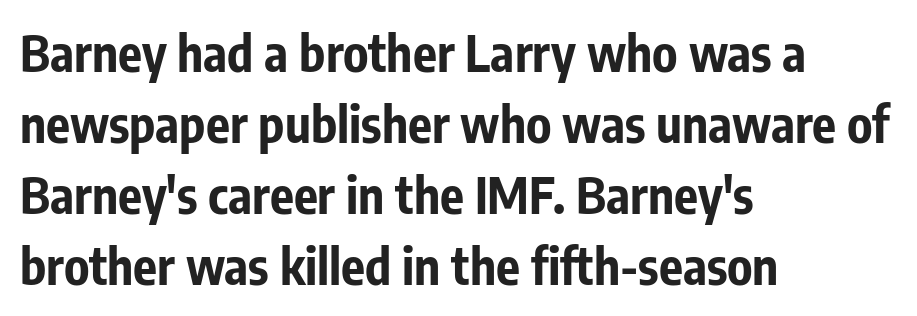
Q: Is the text bold? A: Yes.
Q: Is the text italic (slanted)? A: No, it is upright.
Q: Is the typeface a serif or a sans-serif typeface? A: Sans-serif.
Q: Is the text underlined? A: No.
Q: How is the paragraph aligned? A: Left-aligned.
Q: Is the spacing between letters normal or unusually wide? A: Normal.
Q: Is the spacing between lines tight, normal or loose? A: Normal.
Q: Width (condensed, normal, or wide)? A: Condensed.
Q: Stroke contrast? A: Low.
Q: x-height? A: Medium.
Q: Monospaced? A: No.
